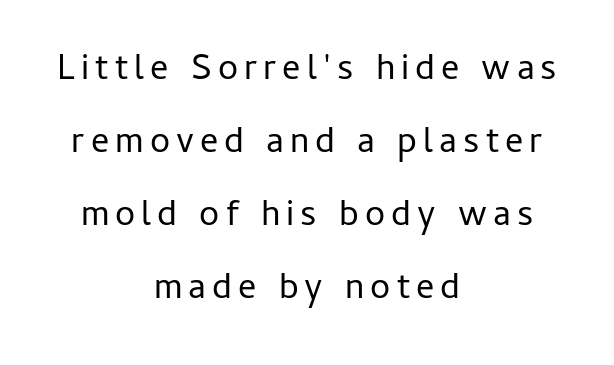
Q: Is the text bold? A: No.
Q: Is the text italic (slanted)? A: No, it is upright.
Q: Is the typeface a serif or a sans-serif typeface? A: Sans-serif.
Q: Is the text underlined? A: No.
Q: How is the paragraph aligned? A: Centered.
Q: Is the spacing between lines tight, normal or loose? A: Loose.
Q: Width (condensed, normal, or wide)? A: Normal.
Q: Stroke contrast? A: Low.
Q: x-height? A: Medium.
Q: Monospaced? A: No.
